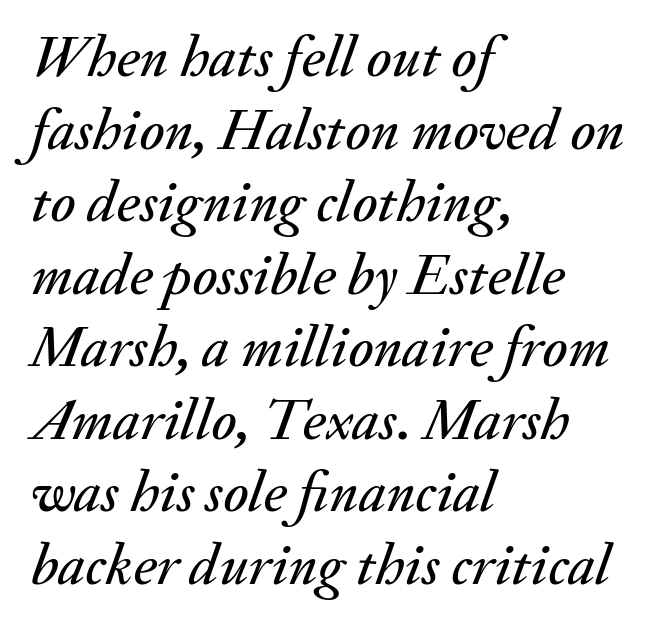
{"italic": "yes", "lean": "right", "slant_degrees": 20, "width": "normal", "stroke_contrast": "medium", "x_height": "small", "monospaced": "no", "underline": "no", "align": "left", "line_spacing_ratio": 1.23, "letter_spacing": "normal", "letter_spacing_em": 0.0, "glyph_px": 59}
